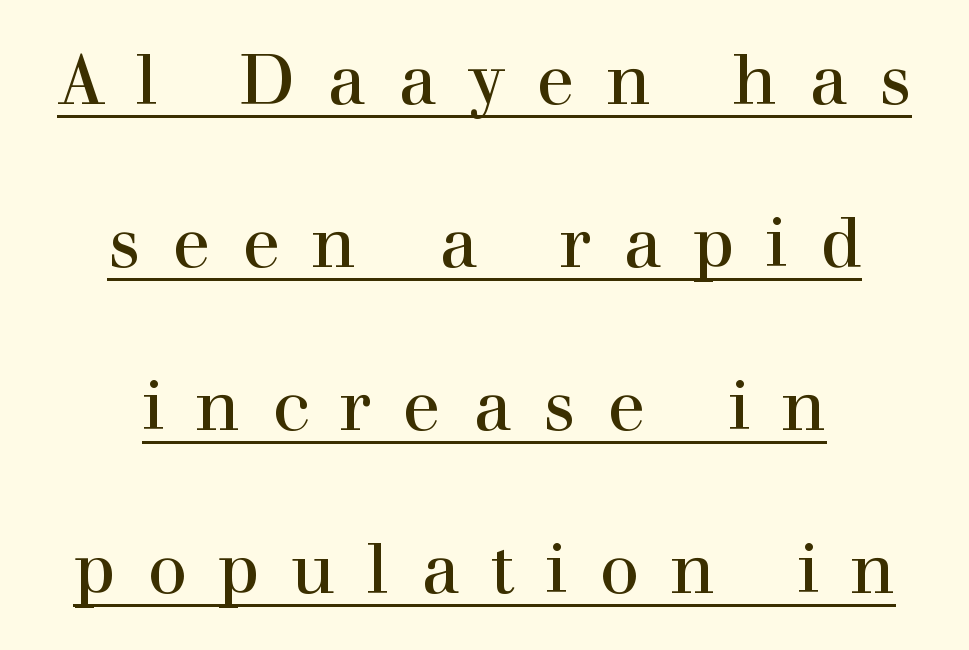
Q: Is the text bold? A: No.
Q: Is the text italic (slanted)? A: No, it is upright.
Q: Is the typeface a serif or a sans-serif typeface? A: Serif.
Q: Is the text underlined? A: Yes.
Q: How is the paragraph aligned? A: Centered.
Q: Is the spacing between letters normal or unusually wide? A: Unusually wide.
Q: Is the spacing between lines tight, normal or loose? A: Loose.
Q: Width (condensed, normal, or wide)? A: Normal.
Q: Stroke contrast? A: High.
Q: x-height? A: Medium.
Q: Monospaced? A: No.
